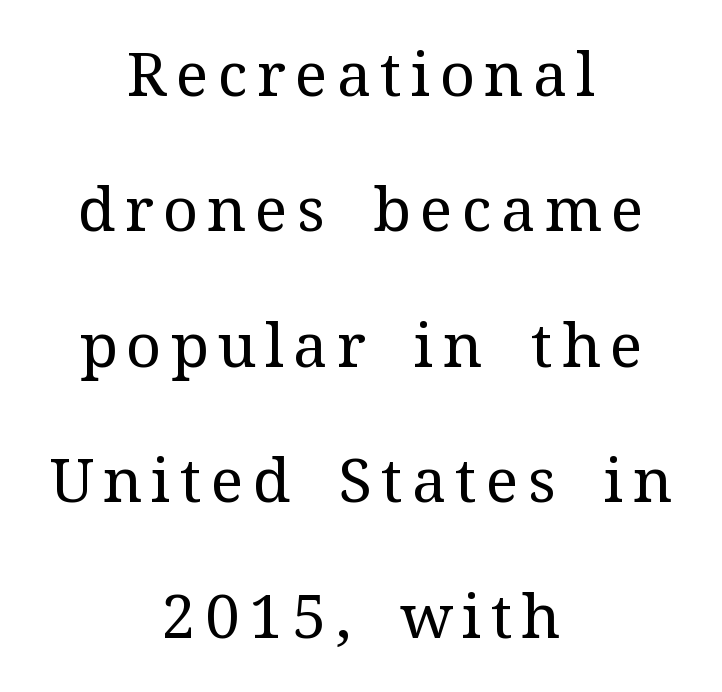
{"serif": "yes", "italic": "no", "bold": "no", "weight": "regular", "width": "normal", "stroke_contrast": "medium", "x_height": "medium", "monospaced": "no", "underline": "no", "align": "center", "line_spacing": "loose", "line_spacing_ratio": 2.22, "glyph_px": 61}
